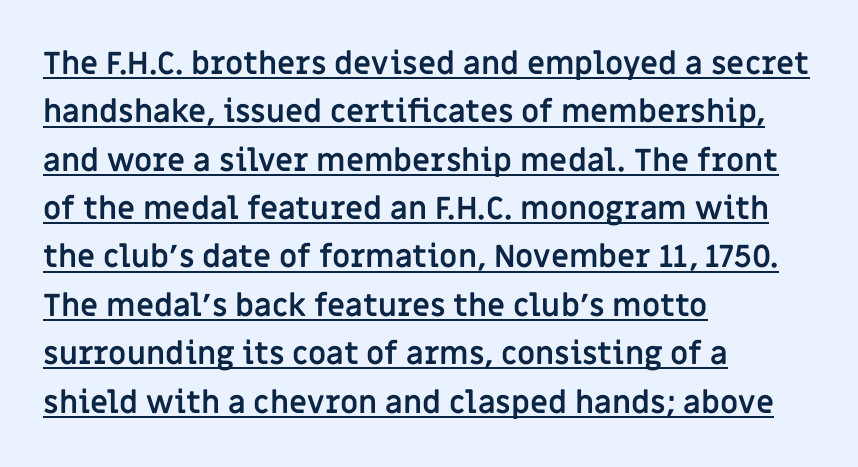
The image shows 31 px semibold sans-serif type, upright; set left-aligned, normal line spacing (1.56x), normal letter spacing, underlined; low stroke contrast and a large x-height.
